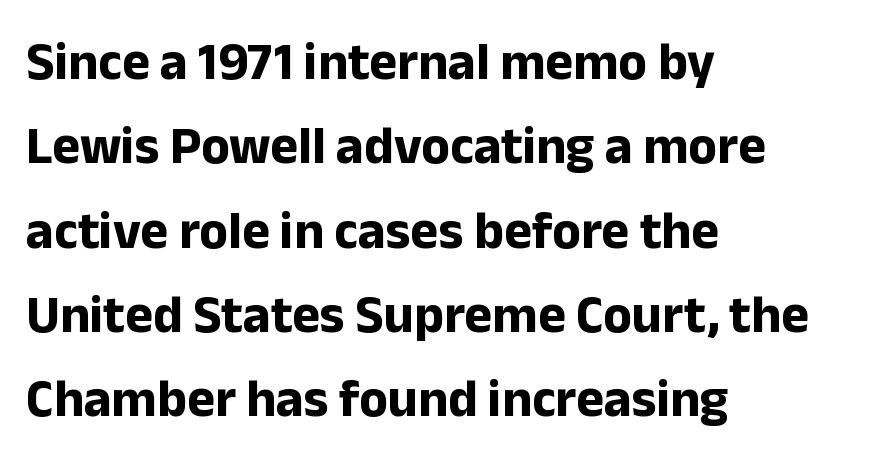
Q: Is the text bold? A: Yes.
Q: Is the text italic (slanted)? A: No, it is upright.
Q: Is the typeface a serif or a sans-serif typeface? A: Sans-serif.
Q: Is the text underlined? A: No.
Q: How is the paragraph aligned? A: Left-aligned.
Q: Is the spacing between letters normal or unusually wide? A: Normal.
Q: Is the spacing between lines tight, normal or loose? A: Normal.
Q: Width (condensed, normal, or wide)? A: Normal.
Q: Stroke contrast? A: Low.
Q: x-height? A: Medium.
Q: Monospaced? A: No.
